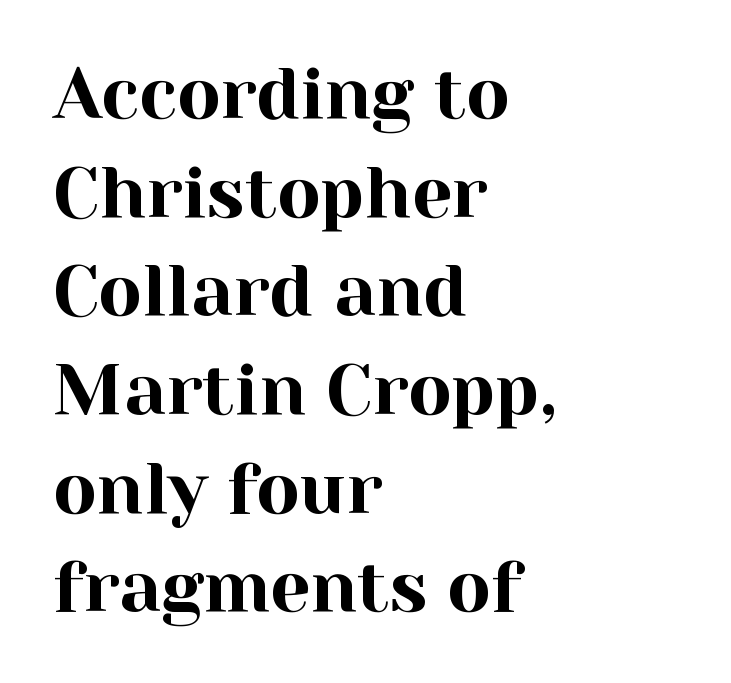
Q: Is the text italic (slanted)? A: No, it is upright.
Q: Is the typeface a serif or a sans-serif typeface? A: Serif.
Q: Is the text underlined? A: No.
Q: How is the paragraph aligned? A: Left-aligned.
Q: Is the spacing between letters normal or unusually wide? A: Normal.
Q: Is the spacing between lines tight, normal or loose? A: Normal.
Q: Width (condensed, normal, or wide)? A: Normal.
Q: x-height? A: Medium.
Q: Monospaced? A: No.
